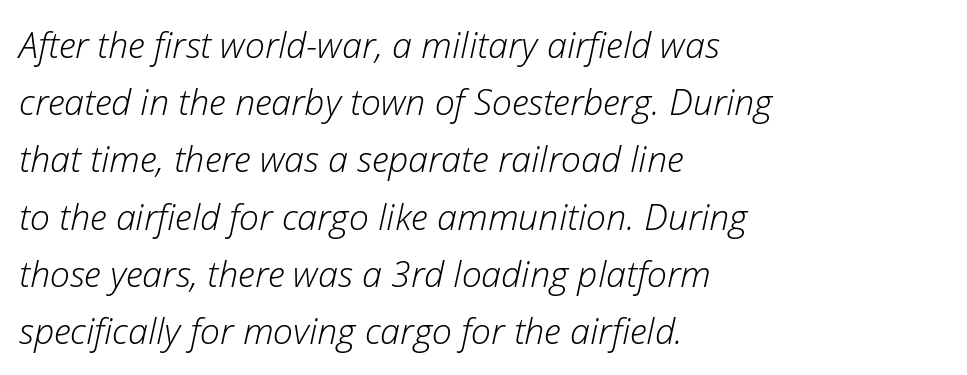
Q: Is the text bold? A: No.
Q: Is the text italic (slanted)? A: Yes, it leans right by about 12 degrees.
Q: Is the text underlined? A: No.
Q: How is the paragraph aligned? A: Left-aligned.
Q: Is the spacing between letters normal or unusually wide? A: Normal.
Q: Is the spacing between lines tight, normal or loose? A: Normal.
Q: Width (condensed, normal, or wide)? A: Normal.
Q: Stroke contrast? A: Low.
Q: x-height? A: Medium.
Q: Monospaced? A: No.
